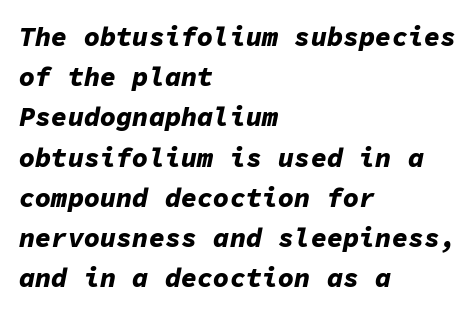
The image shows 27 px bold type, italic (leaning right); set left-aligned, normal line spacing (1.49x), normal letter spacing, not underlined.
